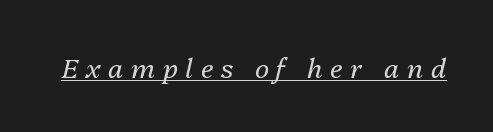
Q: Is the text bold? A: No.
Q: Is the text italic (slanted)? A: Yes, it leans right by about 13 degrees.
Q: Is the text underlined? A: Yes.
Q: Is the spacing between letters normal or unusually wide? A: Unusually wide.
